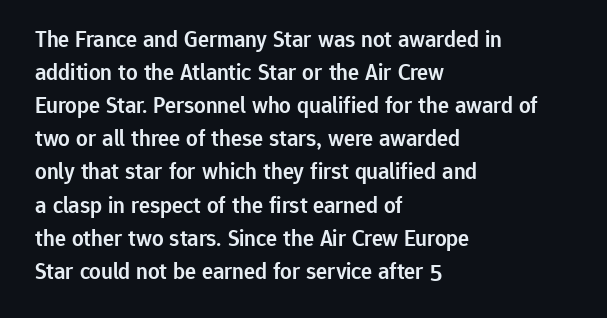
{"italic": "no", "bold": "semi", "underline": "no", "align": "left", "line_spacing": "normal", "line_spacing_ratio": 1.44, "letter_spacing": "normal", "letter_spacing_em": 0.0, "glyph_px": 23}
